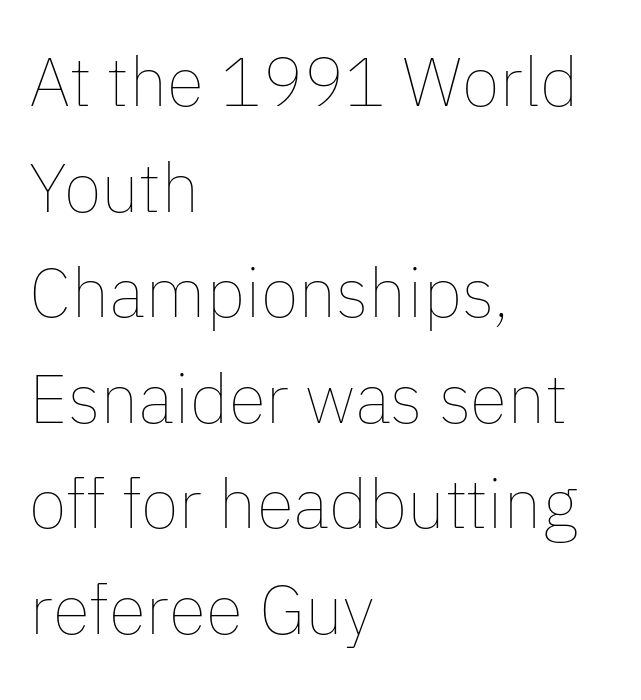
The image shows 69 px thin type, upright; set left-aligned, normal line spacing (1.53x), normal letter spacing, not underlined; low stroke contrast and a medium x-height.
